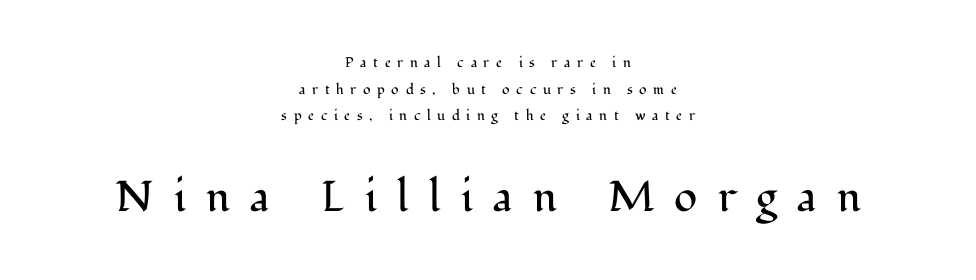
Q: Is the text bold? A: No.
Q: Is the text italic (slanted)? A: No, it is upright.
Q: Is the typeface a serif or a sans-serif typeface? A: Serif.
Q: Is the text underlined? A: No.
Q: How is the paragraph aligned? A: Centered.
Q: Is the spacing between letters normal or unusually wide? A: Unusually wide.
Q: Is the spacing between lines tight, normal or loose? A: Loose.
Q: Which block of text is set in a larger size, the first (top) or the second (bottom)? A: The second (bottom) one.
Q: Width (condensed, normal, or wide)? A: Normal.
Q: Stroke contrast? A: Medium.
Q: x-height? A: Medium.
Q: Monospaced? A: No.
